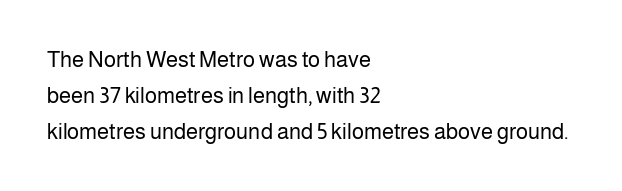
Words appear dense and cohesive because spacing is normal. The glyphs are unaccompanied by any horizontal stroke below them. The vertical gap from one line to the next is medium. In terms of posture, this sample is upright.
